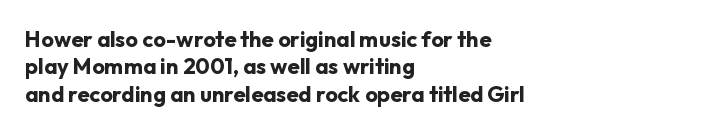
Only glyphs here, with clear space below each row. The type sits square on the baseline with zero lean. Short note: letters normally spaced. Summary of vertical rhythm: regular, with standard interline spacing. Thick stems and heavy bowls — unmistakably bold. Short and long lines alike share a common starting point at left.
